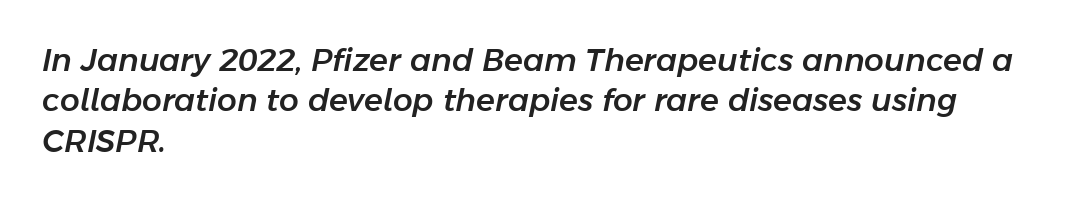
The image shows 31 px text type, italic (leaning right); set left-aligned, normal line spacing (1.3x), normal letter spacing, not underlined; low stroke contrast and a medium x-height.
